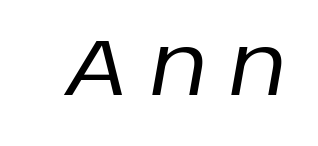
Q: Is the text bold? A: No.
Q: Is the text italic (slanted)? A: Yes, it leans right by about 10 degrees.
Q: Is the text underlined? A: No.
Q: Is the spacing between letters normal or unusually wide? A: Unusually wide.
Q: Width (condensed, normal, or wide)? A: Normal.
Q: Stroke contrast? A: Low.
Q: x-height? A: Large.
Q: Monospaced? A: No.
